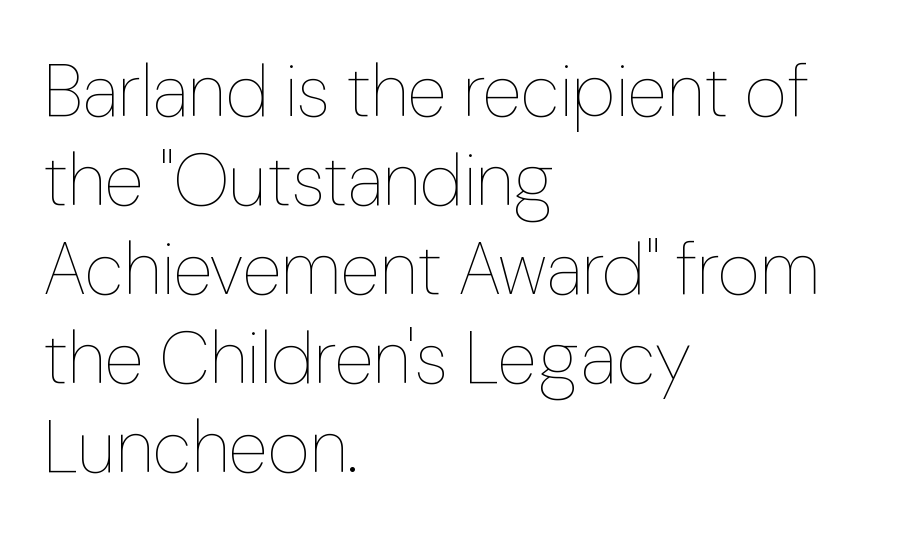
A student would call this left alignment; a typographer would say flush left, rag right. A typesetter would mark this as roman, not italic. The letters look calm and open, with moderate or lighter stems. Letters rest on an invisible, unmarked baseline. Each letter keeps its own natural width here, so spacing adapts to shape. Nothing unusual about the tracking: characters are spaced as the font intends.
